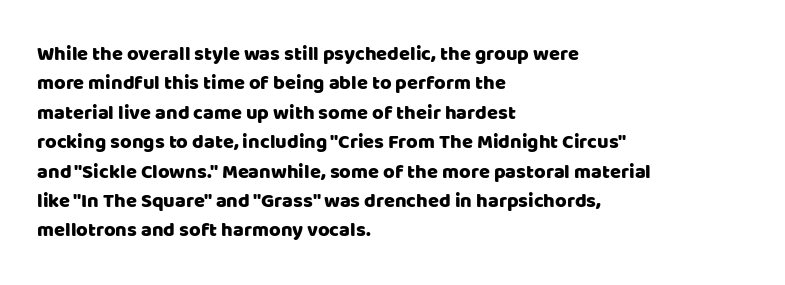
{"italic": "no", "underline": "no", "align": "left", "line_spacing": "normal", "line_spacing_ratio": 1.47, "letter_spacing": "normal", "letter_spacing_em": 0.0, "glyph_px": 20}
